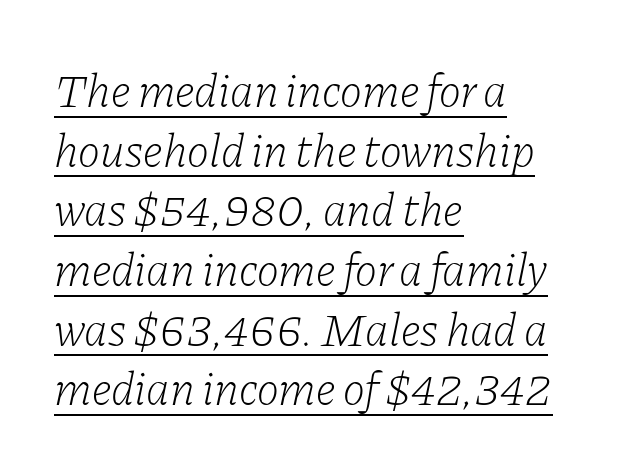
{"serif": "yes", "italic": "yes", "lean": "right", "slant_degrees": 11, "bold": "no", "weight": "light", "width": "normal", "stroke_contrast": "low", "x_height": "medium", "monospaced": "no", "underline": "yes", "align": "left", "line_spacing": "normal", "line_spacing_ratio": 1.27, "letter_spacing": "normal", "letter_spacing_em": 0.0, "glyph_px": 47}
